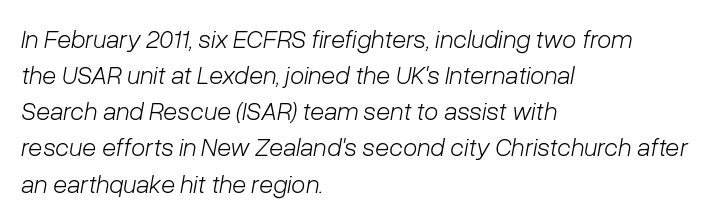
The image shows 26 px text type, italic (leaning right); set left-aligned, normal line spacing (1.39x), normal letter spacing, not underlined.
